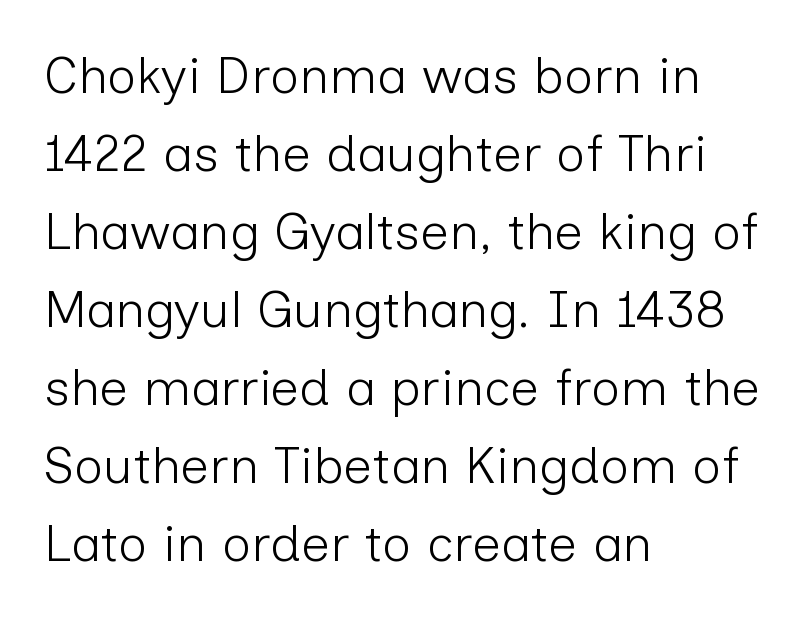
Each letter's strokes conclude bluntly, with no projecting serifs. Successive baselines arrive at the customary interval. The gaps between neighbouring characters are ordinary and unremarkable. Alignment: flush left.
